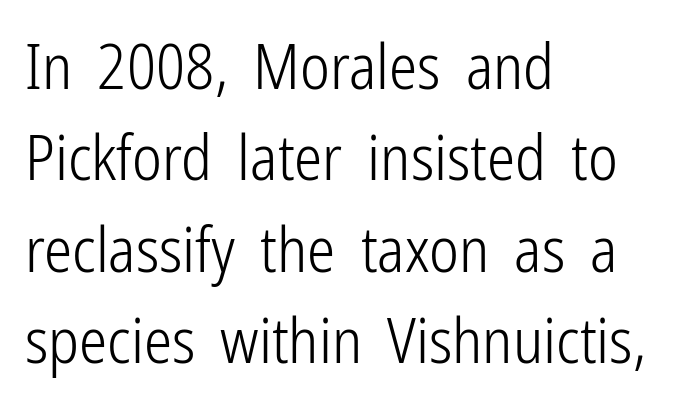
A normal amount of white space separates one row of letters from the next. A typesetter would call this zero additional tracking. Nothing heavy about these letters — not bold at all. Each row of text sits above clean, open space. Note: no serifs on the glyphs.
